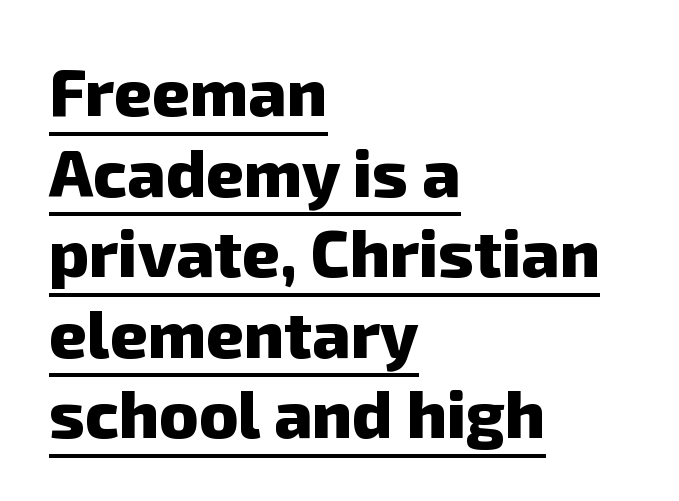
{"serif": "no", "bold": "yes", "weight": "heavy", "width": "normal", "stroke_contrast": "low", "x_height": "medium", "monospaced": "no", "underline": "yes", "align": "left", "line_spacing_ratio": 1.22, "letter_spacing": "normal", "letter_spacing_em": 0.0, "glyph_px": 66}
